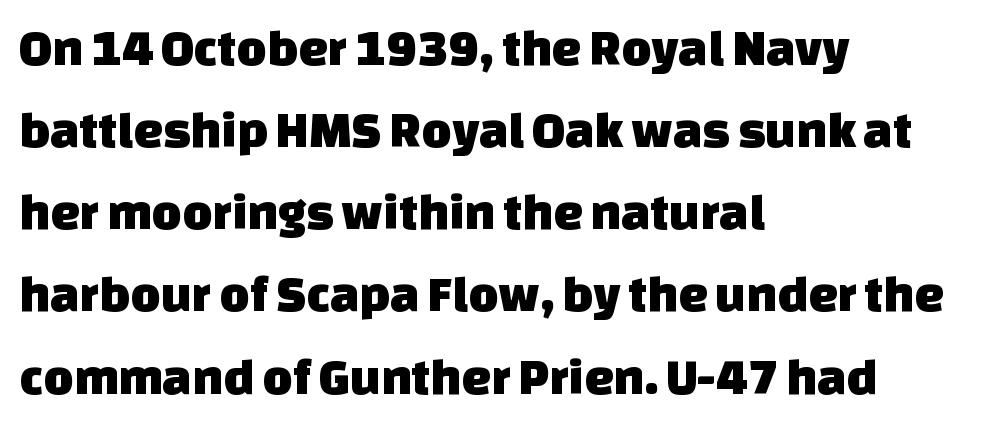
{"serif": "no", "width": "normal", "stroke_contrast": "low", "x_height": "large", "monospaced": "no", "underline": "no", "align": "left", "line_spacing": "normal", "line_spacing_ratio": 1.58, "letter_spacing": "normal", "letter_spacing_em": 0.0, "glyph_px": 52}
